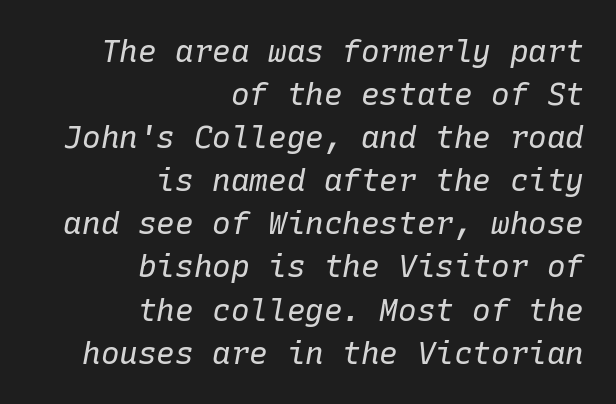
The image shows 31 px regular-weight type, italic (leaning right), monospaced; set right-aligned, normal line spacing (1.39x), normal letter spacing, not underlined; low stroke contrast and a medium x-height.
